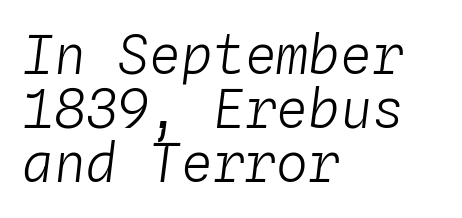
{"italic": "yes", "lean": "right", "slant_degrees": 4, "bold": "no", "weight": "light", "width": "normal", "stroke_contrast": "low", "x_height": "medium", "monospaced": "yes", "underline": "no", "align": "left", "line_spacing": "tight", "line_spacing_ratio": 1.02, "letter_spacing": "normal", "letter_spacing_em": 0.0, "glyph_px": 53}
